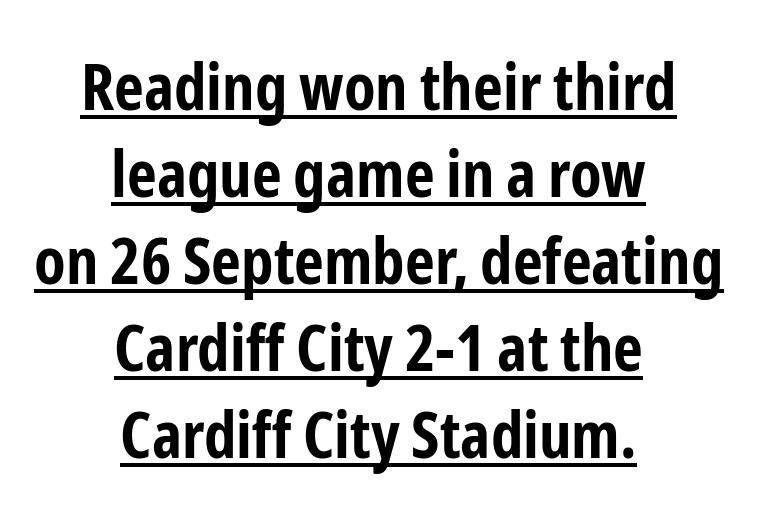
The font family rendered here belongs to the sans-serif group. Each line is balanced around a shared central axis. Spacing verdict: proportional, widths tailored to each character. Words appear dense and cohesive because spacing is normal. Somebody hit Ctrl+U on this one — the words are underlined.
